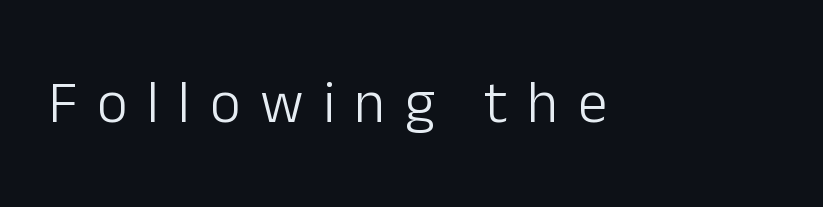
{"serif": "no", "italic": "no", "bold": "no", "weight": "light", "width": "normal", "stroke_contrast": "low", "x_height": "medium", "monospaced": "no", "underline": "no", "letter_spacing": "wide", "letter_spacing_em": 0.33, "glyph_px": 59}
